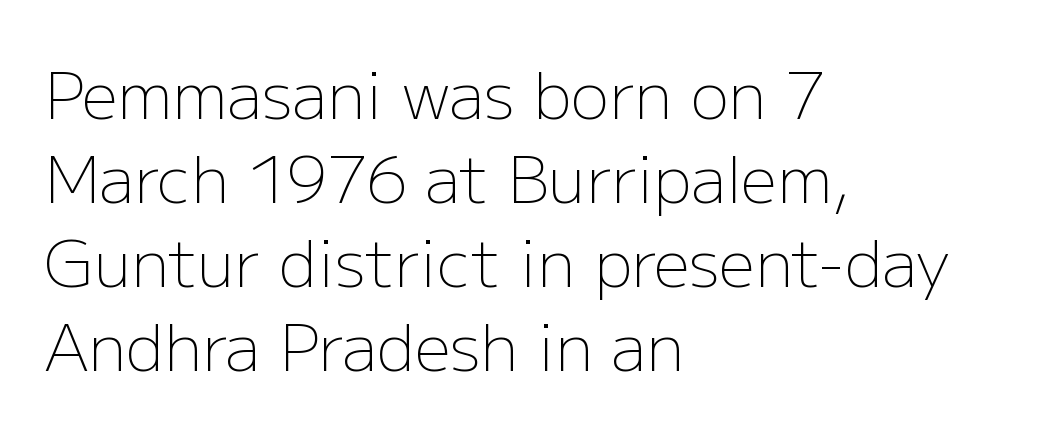
Q: Is the text bold? A: No.
Q: Is the text italic (slanted)? A: No, it is upright.
Q: Is the typeface a serif or a sans-serif typeface? A: Sans-serif.
Q: Is the text underlined? A: No.
Q: How is the paragraph aligned? A: Left-aligned.
Q: Is the spacing between letters normal or unusually wide? A: Normal.
Q: Is the spacing between lines tight, normal or loose? A: Normal.
Q: Width (condensed, normal, or wide)? A: Normal.
Q: Stroke contrast? A: Low.
Q: x-height? A: Medium.
Q: Monospaced? A: No.
